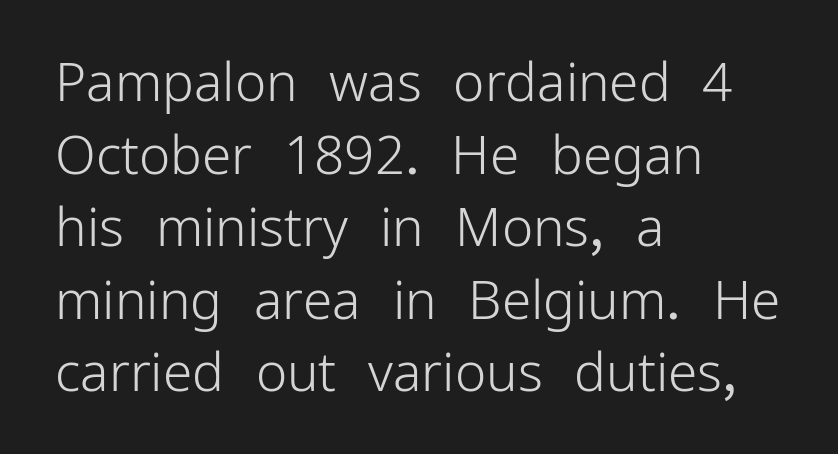
{"serif": "no", "italic": "no", "bold": "no", "weight": "light", "width": "normal", "stroke_contrast": "low", "x_height": "medium", "monospaced": "no", "underline": "no", "align": "left", "line_spacing": "normal", "line_spacing_ratio": 1.37, "letter_spacing": "normal", "letter_spacing_em": 0.0, "glyph_px": 53}
